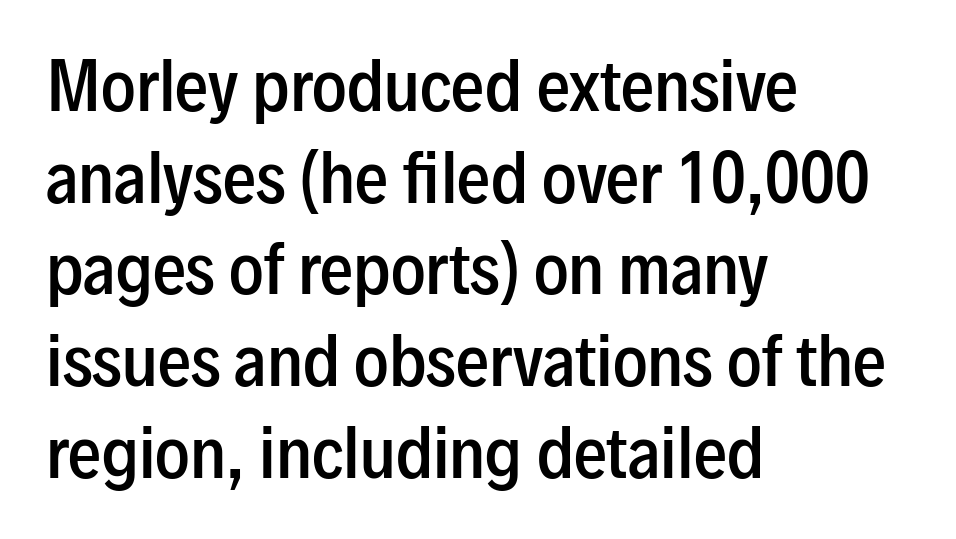
Italic: no, the glyphs are upright roman. Underlining? Definitely not there. These lines are set flush left with a ragged right edge. Semibold letterforms, between regular and bold. Is there much room between lines? A standard amount, neither cramped nor airy.
